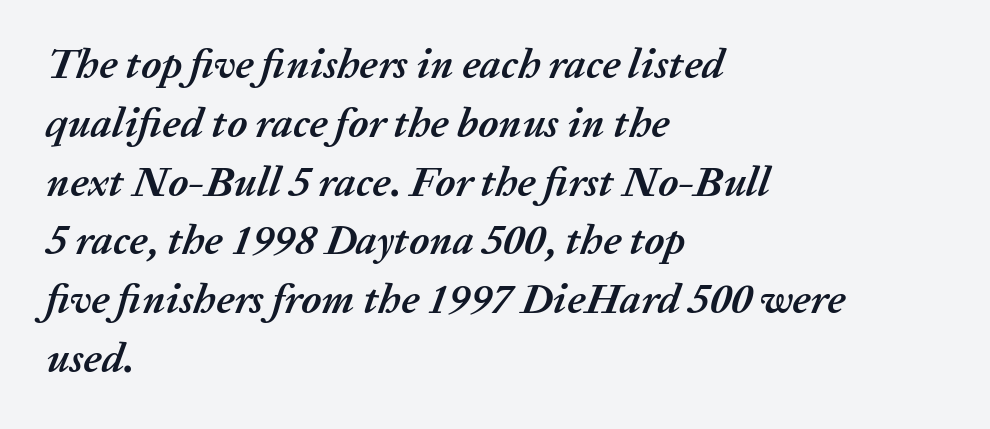
{"italic": "yes", "lean": "right", "slant_degrees": 20, "bold": "yes", "weight": "semibold", "width": "normal", "stroke_contrast": "medium", "x_height": "medium", "monospaced": "no", "underline": "no", "align": "left", "line_spacing": "normal", "line_spacing_ratio": 1.4, "letter_spacing": "normal", "letter_spacing_em": 0.0, "glyph_px": 42}
